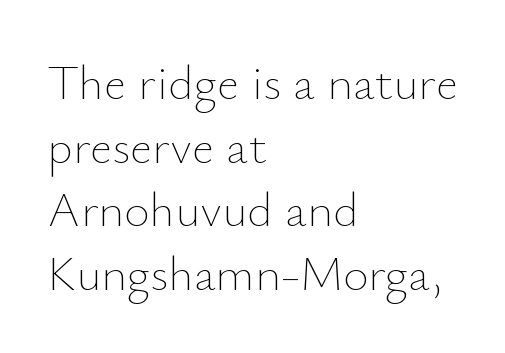
Q: Is the text bold? A: No.
Q: Is the text italic (slanted)? A: No, it is upright.
Q: Is the text underlined? A: No.
Q: How is the paragraph aligned? A: Left-aligned.
Q: Is the spacing between letters normal or unusually wide? A: Normal.
Q: Is the spacing between lines tight, normal or loose? A: Normal.
Q: Width (condensed, normal, or wide)? A: Normal.
Q: Stroke contrast? A: Low.
Q: x-height? A: Small.
Q: Monospaced? A: No.
